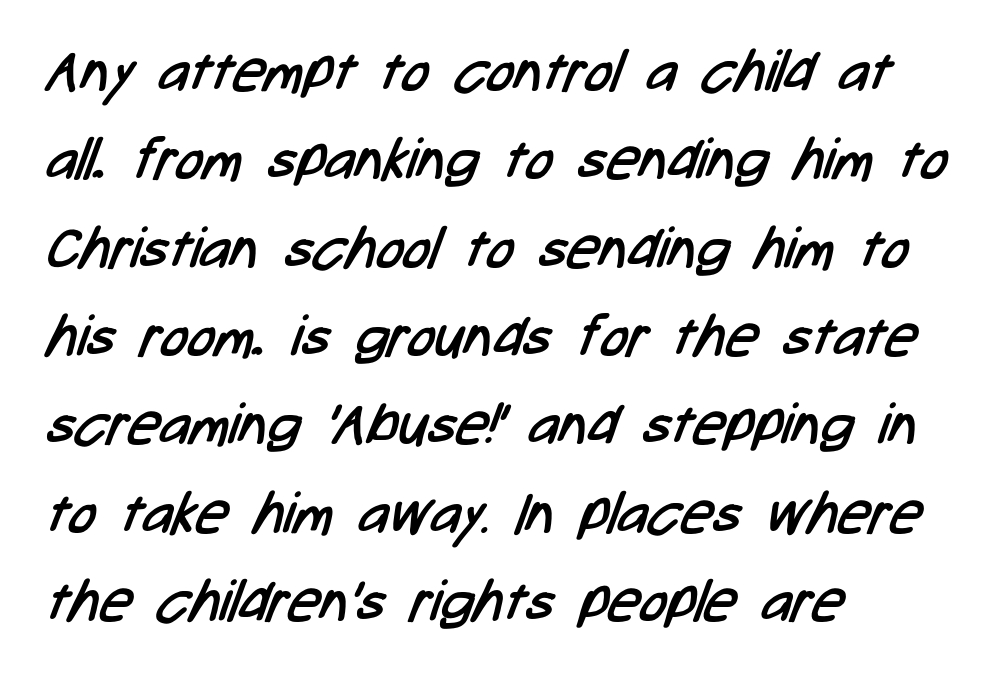
Beneath every word, the page is bare. Nothing heavy about these letters — not bold at all. Glyph-to-glyph distance matches everyday printed text. Serif or sans? Sans — the stroke terminals are bare.
